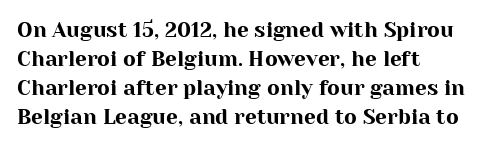
Does the leading feel generous? No, just average. Nobody touched the tracking dial on this one. This is the regular roman posture of the typeface. Visually the block forms a straight wall on the left and a jagged coastline on the right.
